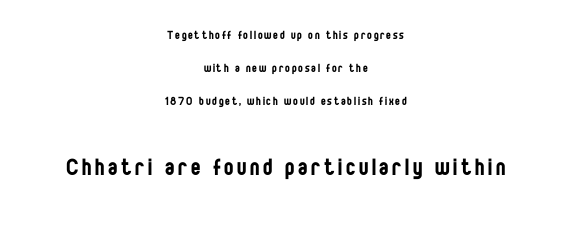
{"serif": "no", "italic": "no", "bold": "no", "weight": "regular", "width": "condensed", "stroke_contrast": "low", "x_height": "large", "monospaced": "no", "underline": "no", "align": "center", "line_spacing": "loose", "line_spacing_ratio": 2.37, "larger_block": "second", "size_ratio": 2.0, "glyph_px": 28}
